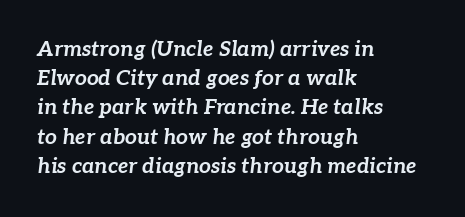
The face used here has the dense, thick strokes of a bold. When letters slant like this, we call the style italic. Does the leading feel generous? No, just average. Default kerning and tracking; the words read as compact shapes. Bare-footed words on every line.
